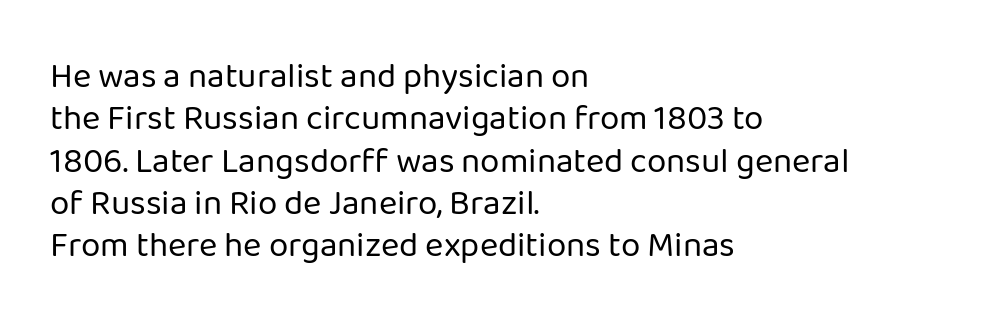
This sample uses plain, unmodified letter spacing. The passage is arranged the way most books set body copy — flush left. Weight: in the light-to-regular range. A typesetter would call this proportional, since set widths differ per character. Vertical strokes here are truly vertical. Nothing sits at the stroke ends, so this counts as sans-serif.
